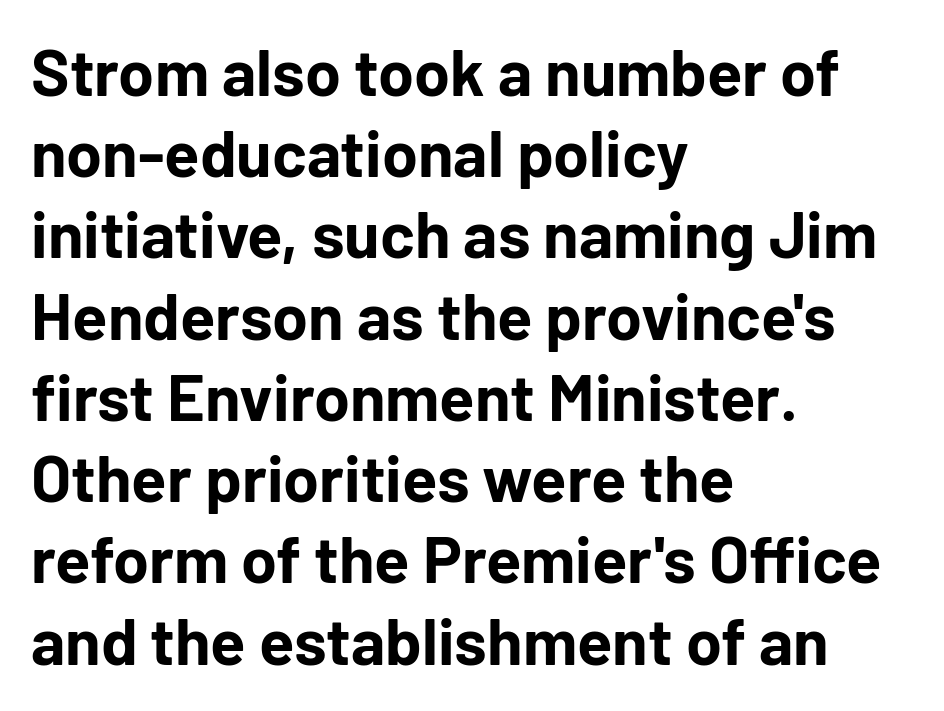
Line starts are locked; line ends wander. A typesetter would mark this as roman, not italic. Unlike a traditional serif, this face leaves its strokes unadorned. Character widths vary here, with narrow letters taking less room than wide ones.
